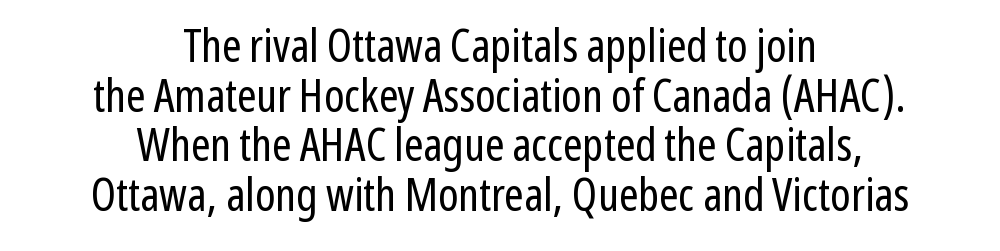
Q: Is the text bold? A: No.
Q: Is the text italic (slanted)? A: No, it is upright.
Q: Is the typeface a serif or a sans-serif typeface? A: Sans-serif.
Q: Is the text underlined? A: No.
Q: How is the paragraph aligned? A: Centered.
Q: Is the spacing between letters normal or unusually wide? A: Normal.
Q: Is the spacing between lines tight, normal or loose? A: Tight.
Q: Width (condensed, normal, or wide)? A: Condensed.
Q: Stroke contrast? A: Low.
Q: x-height? A: Medium.
Q: Monospaced? A: No.
